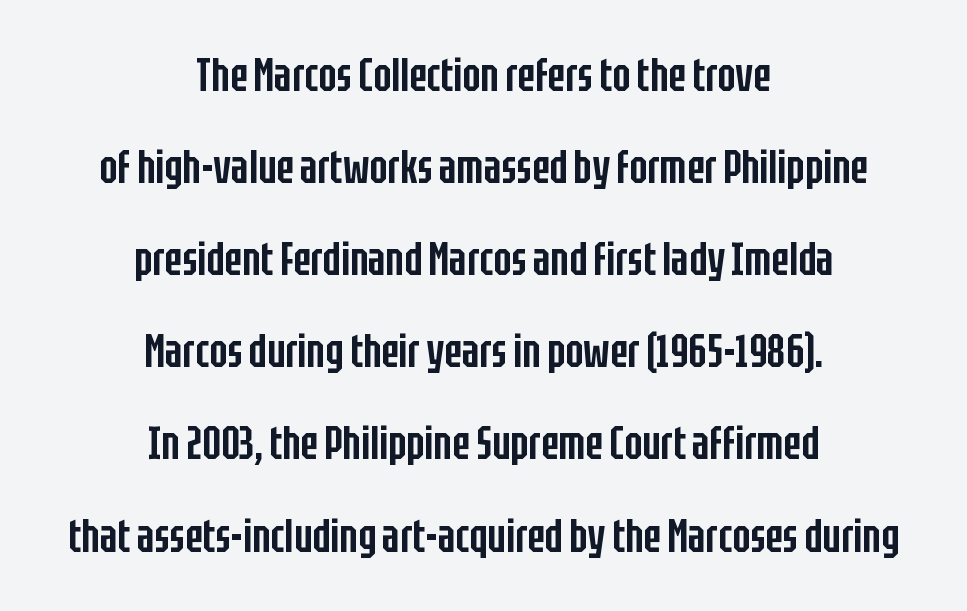
This rendering features lettering with no underline. Horizontal alignment here is central, giving a formal, balanced look. The passage shown has conventional tracking throughout. Notice how the stems are strictly vertical — no italics here. Note: no serifs on the glyphs.
